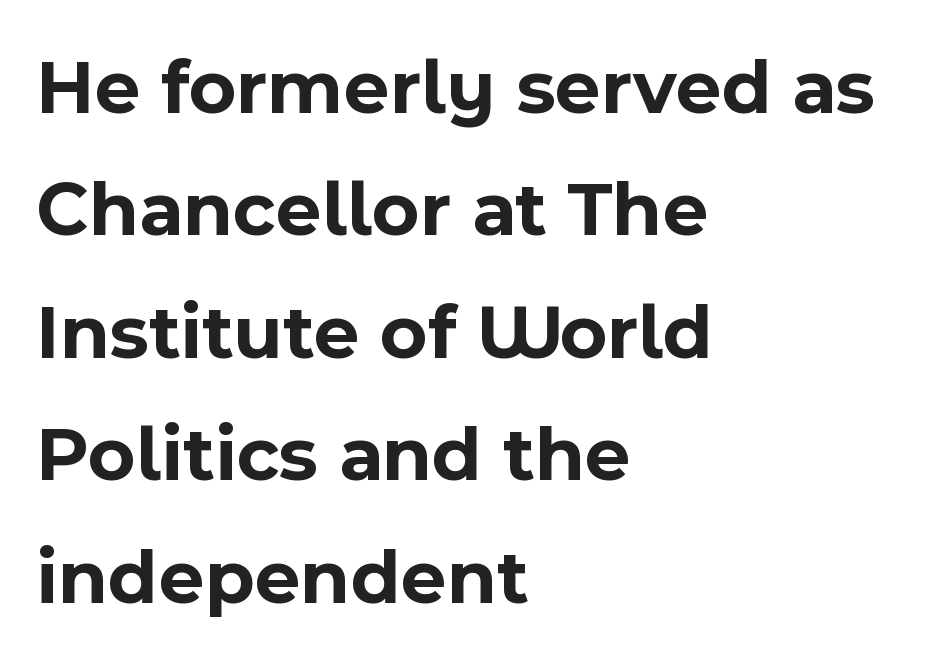
Q: Is the text bold? A: Yes.
Q: Is the text italic (slanted)? A: No, it is upright.
Q: Is the typeface a serif or a sans-serif typeface? A: Sans-serif.
Q: Is the text underlined? A: No.
Q: How is the paragraph aligned? A: Left-aligned.
Q: Is the spacing between letters normal or unusually wide? A: Normal.
Q: Is the spacing between lines tight, normal or loose? A: Normal.
Q: Width (condensed, normal, or wide)? A: Normal.
Q: x-height? A: Medium.
Q: Monospaced? A: No.
